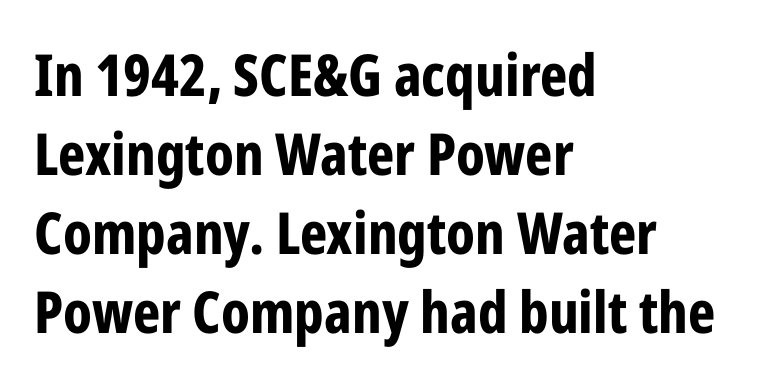
Q: Is the text bold? A: Yes.
Q: Is the text italic (slanted)? A: No, it is upright.
Q: Is the typeface a serif or a sans-serif typeface? A: Sans-serif.
Q: Is the text underlined? A: No.
Q: How is the paragraph aligned? A: Left-aligned.
Q: Is the spacing between letters normal or unusually wide? A: Normal.
Q: Is the spacing between lines tight, normal or loose? A: Normal.
Q: Width (condensed, normal, or wide)? A: Condensed.
Q: Stroke contrast? A: Low.
Q: x-height? A: Medium.
Q: Monospaced? A: No.
